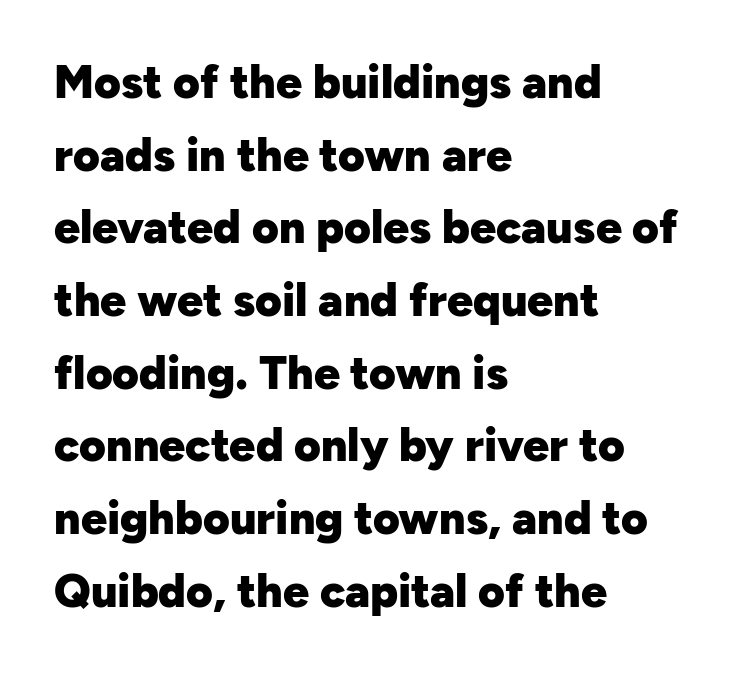
The image shows 46 px heavy sans-serif type, upright; set left-aligned, normal line spacing (1.58x), normal letter spacing, not underlined; low stroke contrast and a medium x-height.
